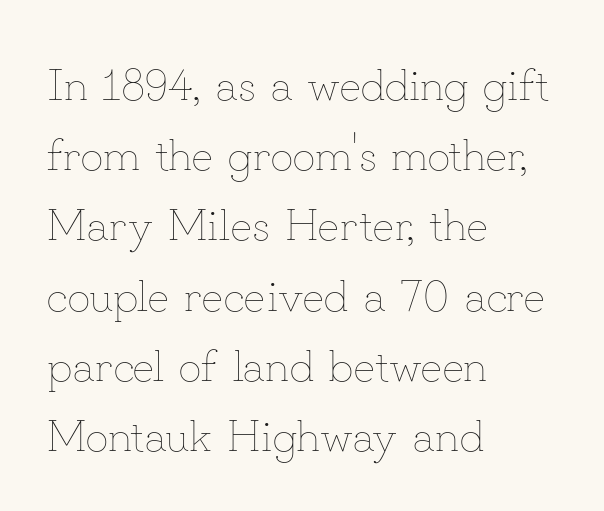
{"italic": "no", "bold": "no", "weight": "thin", "width": "normal", "stroke_contrast": "low", "x_height": "small", "monospaced": "no", "underline": "no", "align": "left", "line_spacing": "normal", "line_spacing_ratio": 1.56, "letter_spacing": "normal", "letter_spacing_em": 0.0, "glyph_px": 45}
